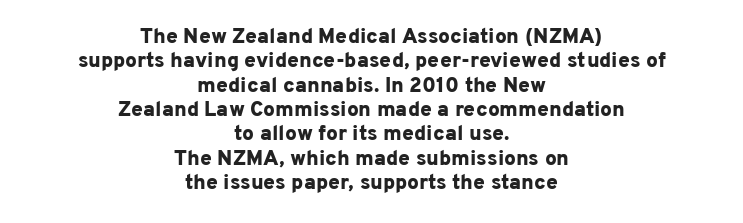
Q: Is the text bold? A: Yes.
Q: Is the text italic (slanted)? A: No, it is upright.
Q: Is the text underlined? A: No.
Q: How is the paragraph aligned? A: Centered.
Q: Is the spacing between letters normal or unusually wide? A: Normal.
